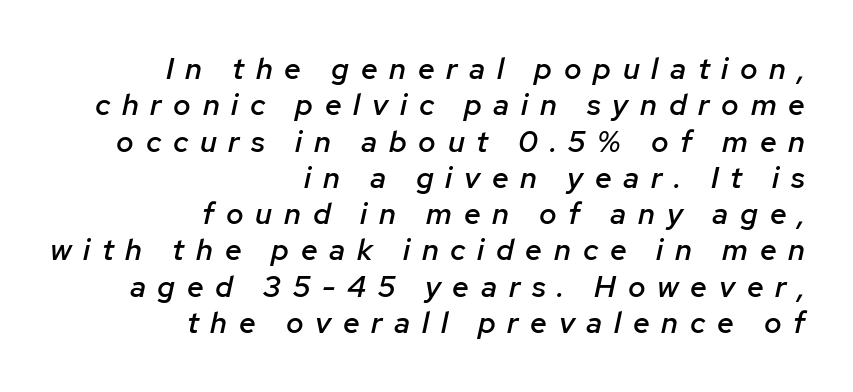
Underline: absent. The font is running at a semibold setting, under full bold. The ragged edge is on the left, which tells us the setting is flush right. You can tell it's italic because the verticals aren't actually vertical. These lines have a slow, spaced-out rhythm from letter to letter. You could not count columns in this text — the font is proportionally spaced.
